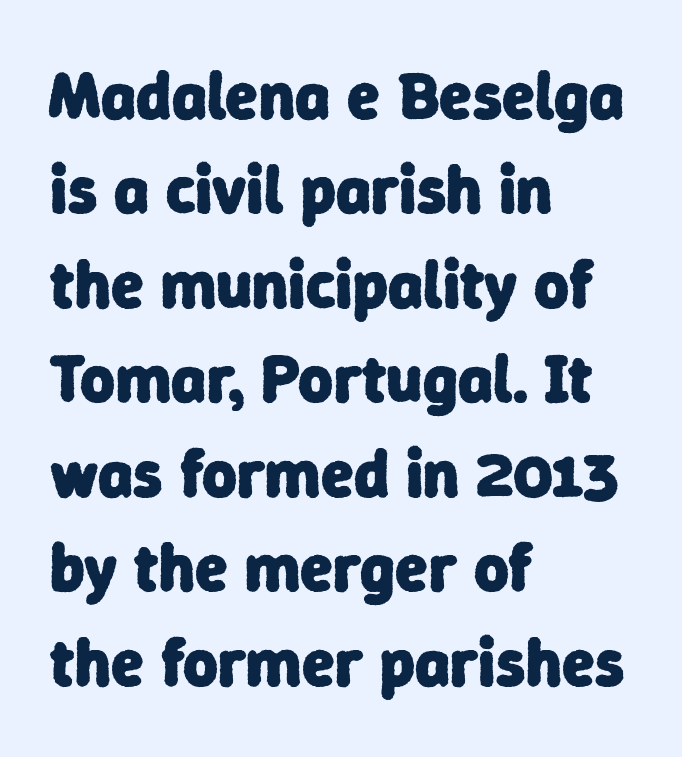
Students, observe: this is what conventionally led text looks like. Classification — sans serif. Inter-character spacing is left at the font's built-in metrics. The setting favours the left margin, as ordinary paragraphs usually do.
